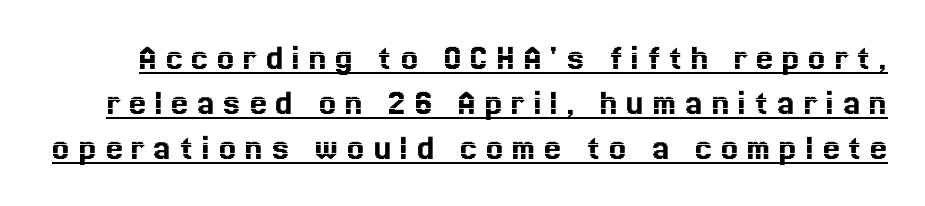
{"italic": "no", "width": "normal", "x_height": "medium", "monospaced": "no", "underline": "yes", "line_spacing_ratio": 1.19, "letter_spacing": "wide", "letter_spacing_em": 0.23, "glyph_px": 38}
